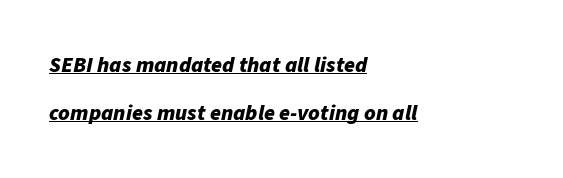
{"italic": "yes", "lean": "right", "slant_degrees": 11, "bold": "yes", "underline": "yes", "align": "left", "line_spacing": "loose", "line_spacing_ratio": 2.18, "letter_spacing": "normal", "letter_spacing_em": 0.0, "glyph_px": 22}
